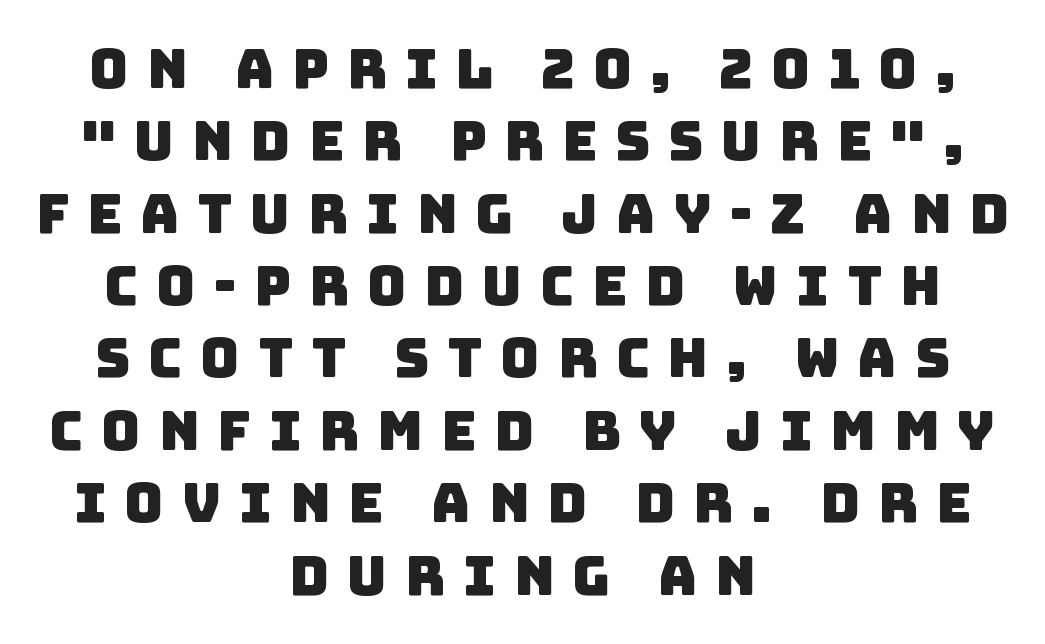
Q: Is the typeface a serif or a sans-serif typeface? A: Sans-serif.
Q: Is the text underlined? A: No.
Q: How is the paragraph aligned? A: Centered.
Q: Is the spacing between letters normal or unusually wide? A: Unusually wide.
Q: Is the spacing between lines tight, normal or loose? A: Normal.
Q: Width (condensed, normal, or wide)? A: Normal.
Q: Stroke contrast? A: Low.
Q: x-height? A: Large.
Q: Monospaced? A: No.
